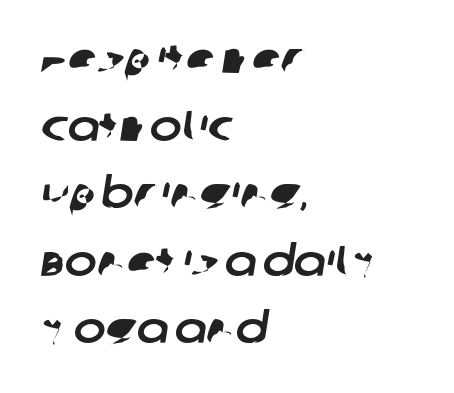
{"serif": "no", "width": "normal", "stroke_contrast": "low", "x_height": "large", "monospaced": "no", "underline": "no", "align": "left", "line_spacing": "normal", "line_spacing_ratio": 1.57, "letter_spacing": "normal", "letter_spacing_em": 0.0, "glyph_px": 43}
